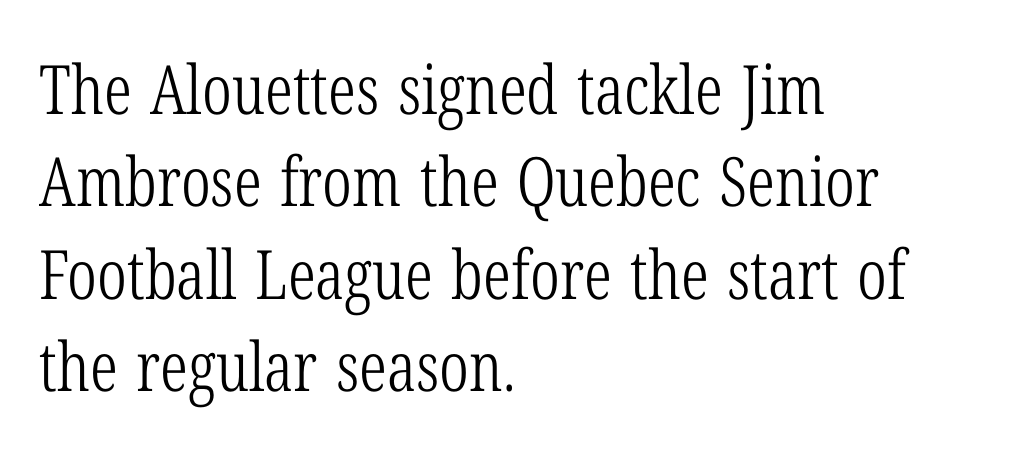
Q: Is the text bold? A: No.
Q: Is the text italic (slanted)? A: No, it is upright.
Q: Is the typeface a serif or a sans-serif typeface? A: Serif.
Q: Is the text underlined? A: No.
Q: How is the paragraph aligned? A: Left-aligned.
Q: Is the spacing between letters normal or unusually wide? A: Normal.
Q: Is the spacing between lines tight, normal or loose? A: Normal.
Q: Width (condensed, normal, or wide)? A: Condensed.
Q: Stroke contrast? A: Low.
Q: x-height? A: Medium.
Q: Monospaced? A: No.
